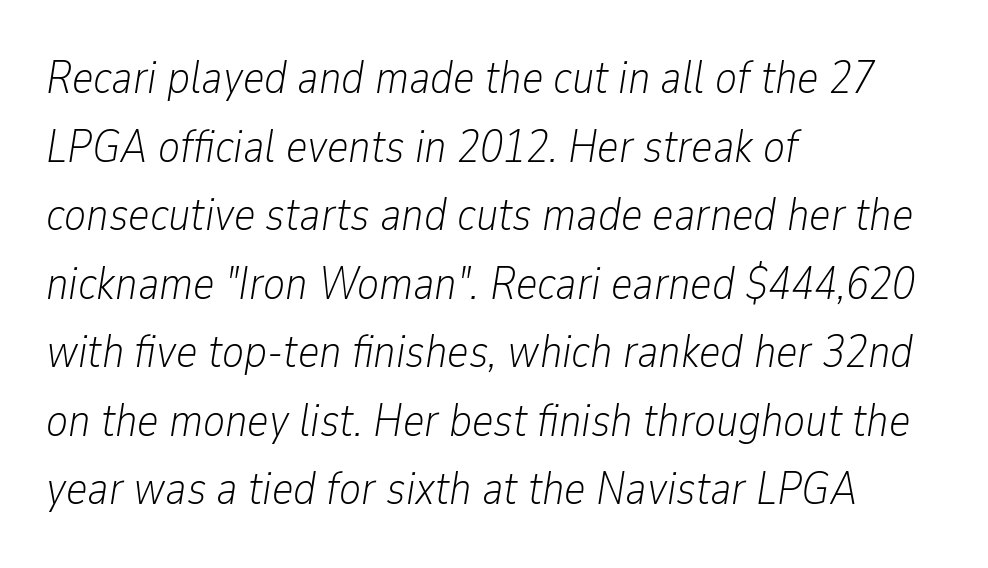
Where is the straight margin? On the left. The font is comparable to plain body text, perhaps lighter. Each word holds together tightly as a unit, with standard inter-letter gaps. Decoration check: the copy has no underline. A typesetter would mark this as italic.
